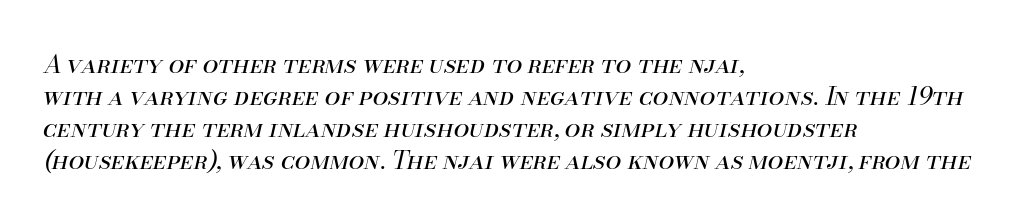
Is the block centered? No — it sits flush against the left margin. The passage shown is not underscored anywhere. Tracking value appears to be zero — textbook default spacing. This sample uses an oblique cut, with every glyph tilted off the vertical.
